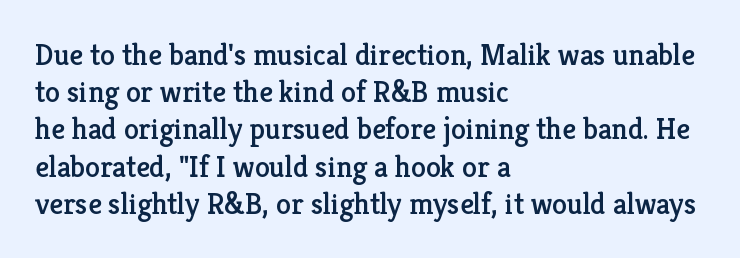
{"serif": "yes", "italic": "no", "width": "normal", "stroke_contrast": "low", "x_height": "medium", "monospaced": "no", "underline": "no", "align": "left", "line_spacing_ratio": 1.24, "letter_spacing": "normal", "letter_spacing_em": 0.0, "glyph_px": 30}
